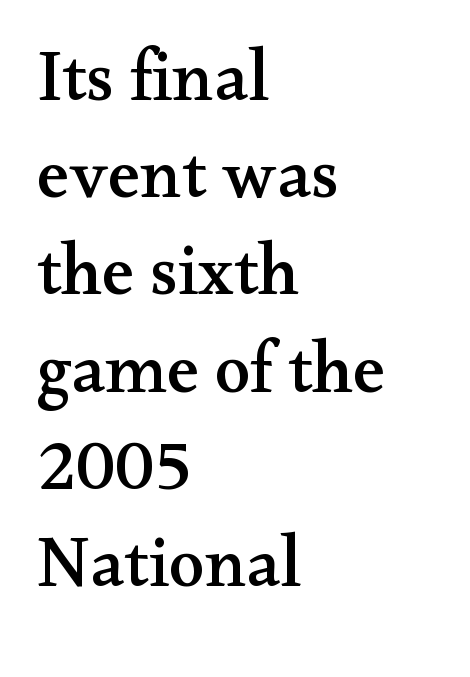
{"serif": "yes", "italic": "no", "width": "wide", "stroke_contrast": "medium", "x_height": "small", "monospaced": "no", "underline": "no", "align": "left", "line_spacing": "normal", "line_spacing_ratio": 1.35, "letter_spacing": "normal", "letter_spacing_em": 0.0, "glyph_px": 72}
